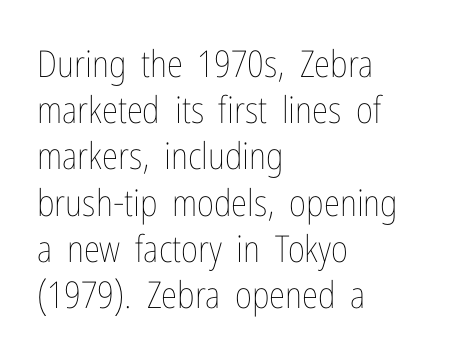
The passage shown has conventional tracking throughout. This sample uses an upright cut, with every glyph sitting square on the baseline. The lines sit at an ordinary, default distance from one another. Stem width sits at or under what a default text font uses.
